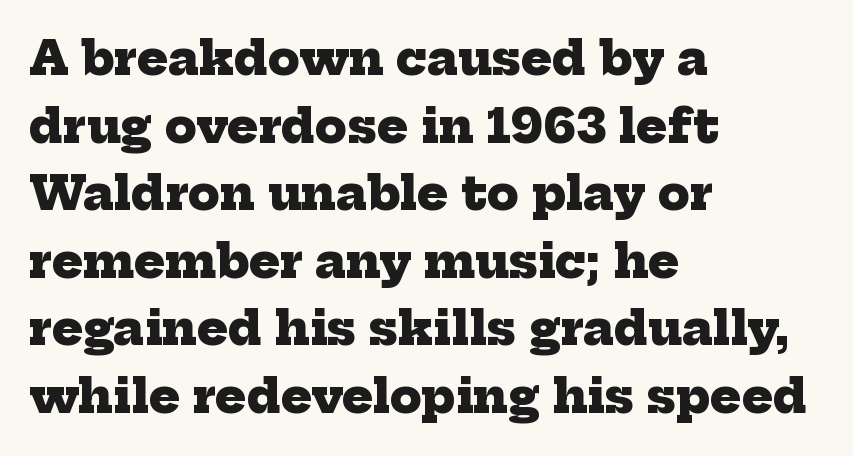
Q: Is the text bold? A: Yes.
Q: Is the typeface a serif or a sans-serif typeface? A: Serif.
Q: Is the text underlined? A: No.
Q: How is the paragraph aligned? A: Left-aligned.
Q: Is the spacing between letters normal or unusually wide? A: Normal.
Q: Is the spacing between lines tight, normal or loose? A: Normal.
Q: Width (condensed, normal, or wide)? A: Normal.
Q: Stroke contrast? A: Low.
Q: x-height? A: Medium.
Q: Monospaced? A: No.
